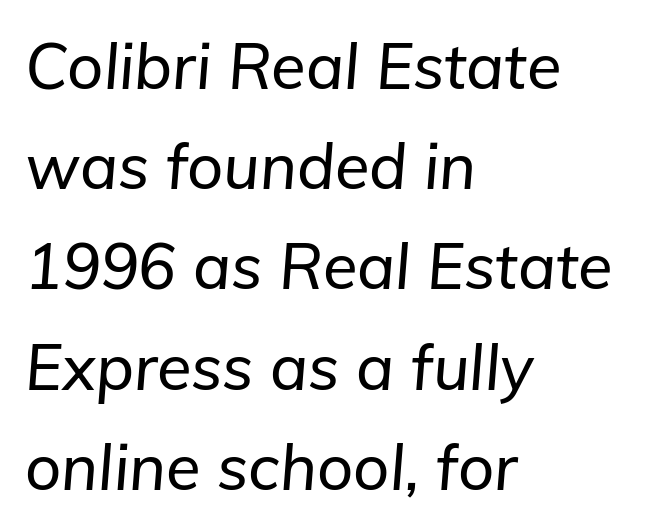
{"italic": "yes", "lean": "right", "slant_degrees": 5, "width": "normal", "stroke_contrast": "low", "x_height": "medium", "monospaced": "no", "underline": "no", "align": "left", "line_spacing": "normal", "line_spacing_ratio": 1.59, "letter_spacing": "normal", "letter_spacing_em": 0.0, "glyph_px": 63}
